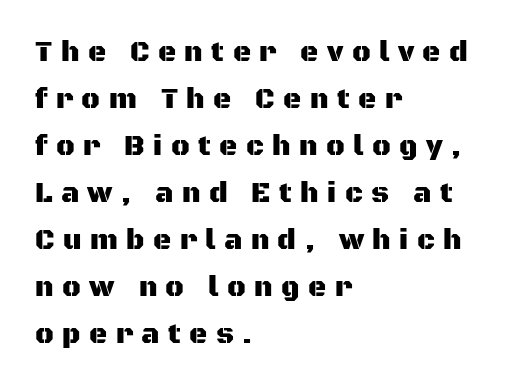
The image shows 28 px sans-serif type, upright; set left-aligned, normal line spacing (1.68x), unusually wide letter spacing (+0.3 em), not underlined; medium stroke contrast and a large x-height.
